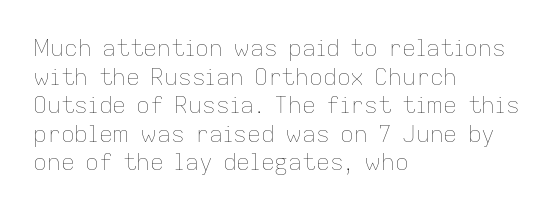
{"italic": "no", "bold": "no", "underline": "no", "align": "left", "line_spacing_ratio": 1.24, "letter_spacing": "normal", "letter_spacing_em": 0.0, "glyph_px": 23}
